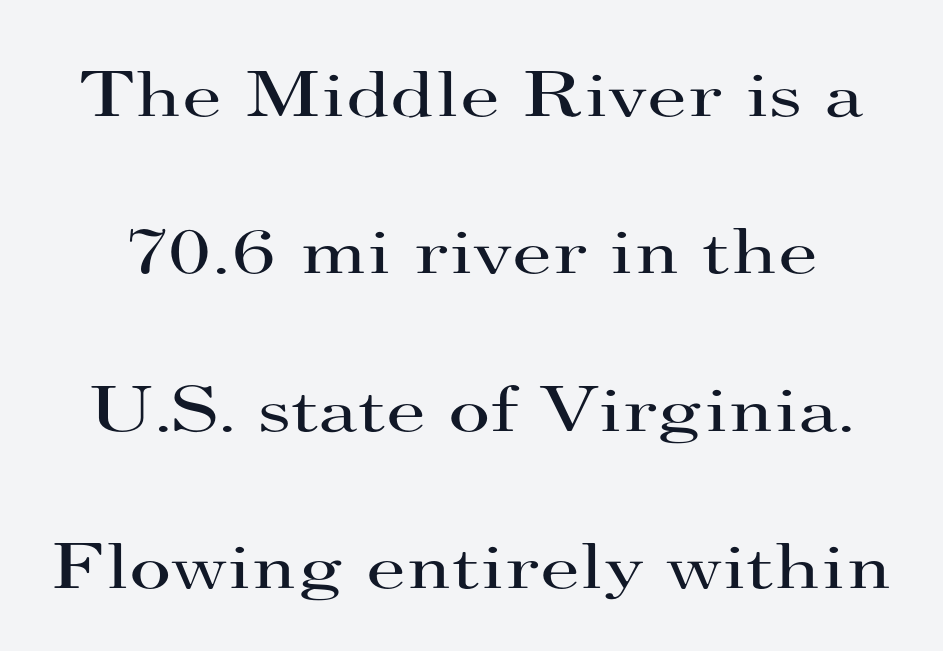
Rule under the text: the space is simply empty. A typesetter would call this proportional, since set widths differ per character. Is the type heavy? It reads as light-to-regular instead. Does extra space separate the letters? No, they use regular spacing.
